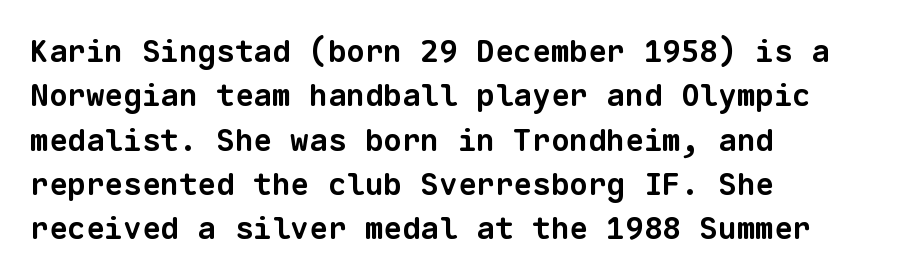
{"serif": "no", "bold": "yes", "weight": "bold", "width": "normal", "stroke_contrast": "low", "x_height": "medium", "monospaced": "yes", "underline": "no", "align": "left", "line_spacing": "normal", "line_spacing_ratio": 1.43, "letter_spacing": "normal", "letter_spacing_em": 0.0, "glyph_px": 31}
